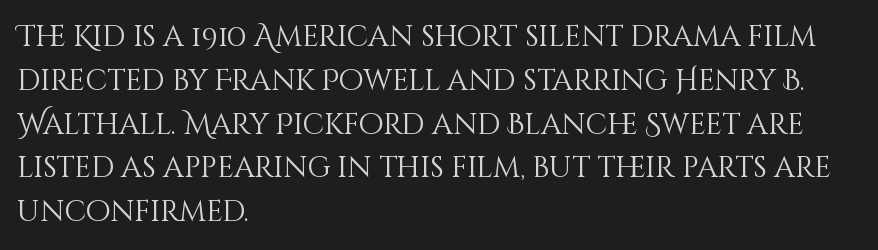
{"italic": "no", "bold": "no", "weight": "light", "width": "normal", "stroke_contrast": "medium", "x_height": "large", "monospaced": "no", "underline": "no", "align": "left", "line_spacing": "normal", "line_spacing_ratio": 1.51, "letter_spacing": "normal", "letter_spacing_em": 0.0, "glyph_px": 29}
